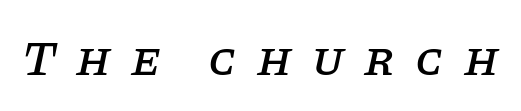
How are the letters spaced? Widely, with obvious added tracking. If you drew a line through each stem, it would be angled. Only glyphs here, with clear space below each row. Is this a fixed-width face? No — the glyphs have proportional, varying widths. Note: serifs present on the glyphs.
